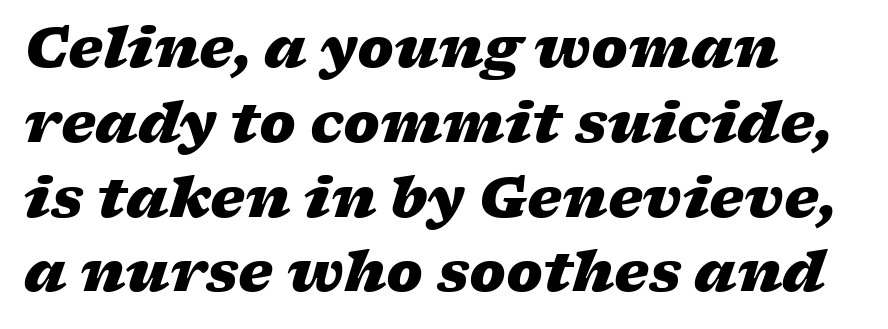
Q: Is the text bold? A: Yes.
Q: Is the text italic (slanted)? A: Yes, it leans right by about 17 degrees.
Q: Is the text underlined? A: No.
Q: How is the paragraph aligned? A: Left-aligned.
Q: Is the spacing between letters normal or unusually wide? A: Normal.
Q: Is the spacing between lines tight, normal or loose? A: Normal.
Q: Width (condensed, normal, or wide)? A: Wide.
Q: Stroke contrast? A: Low.
Q: x-height? A: Medium.
Q: Monospaced? A: No.
